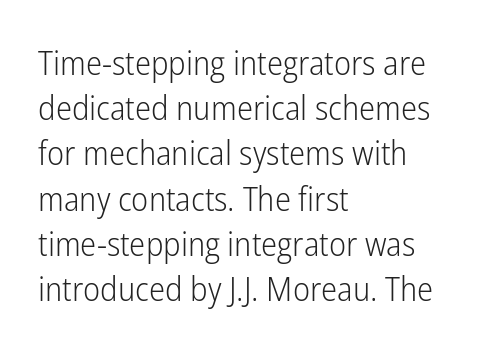
Q: Is the text bold? A: No.
Q: Is the text italic (slanted)? A: No, it is upright.
Q: Is the typeface a serif or a sans-serif typeface? A: Sans-serif.
Q: Is the text underlined? A: No.
Q: How is the paragraph aligned? A: Left-aligned.
Q: Is the spacing between letters normal or unusually wide? A: Normal.
Q: Is the spacing between lines tight, normal or loose? A: Normal.
Q: Width (condensed, normal, or wide)? A: Condensed.
Q: Stroke contrast? A: Low.
Q: x-height? A: Medium.
Q: Monospaced? A: No.
